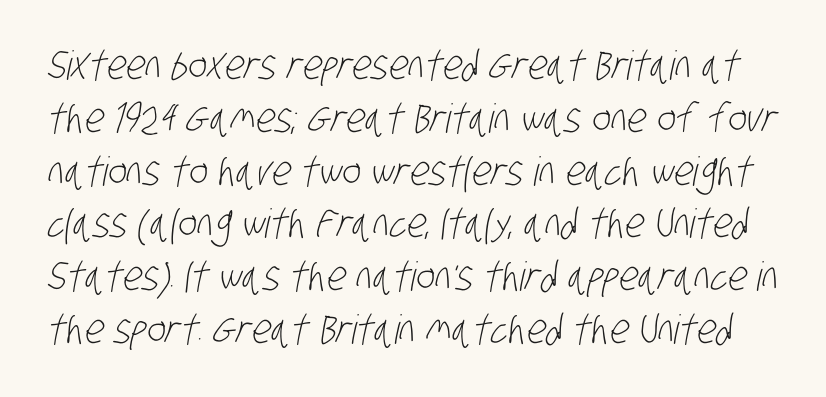
This sample has the flowing, uneven cadence of proportional lettering. The rows are spaced the way most documents space them. Letter spacing: default. The strokes are not fattened; the text isn't bold. The text was rendered using a sans face with plain stroke endings. The foot of each line stays bare and open.
